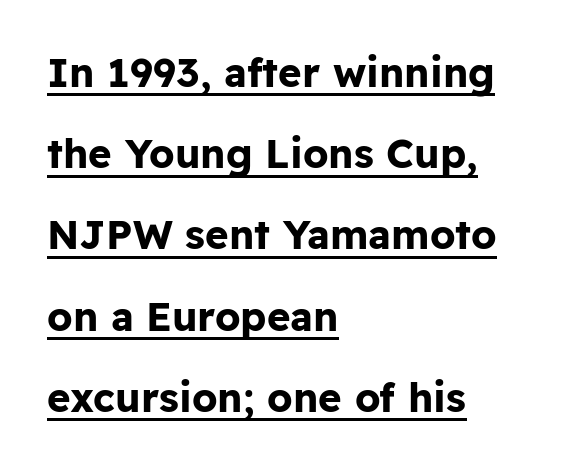
The leading is generous, giving the passage an open texture. Where is the straight margin? On the left. Type style note: lacks serifs. Spacing verdict: proportional, widths tailored to each character. Honestly, the underline is the first thing you notice here.
